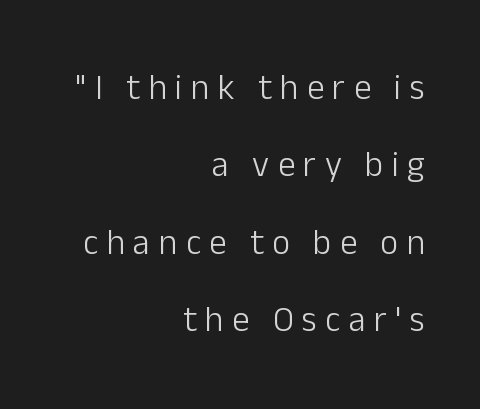
The image shows 35 px light sans-serif type, upright; set right-aligned, loose line spacing (2.21x), unusually wide letter spacing (+0.24 em), not underlined; low stroke contrast and a medium x-height.
